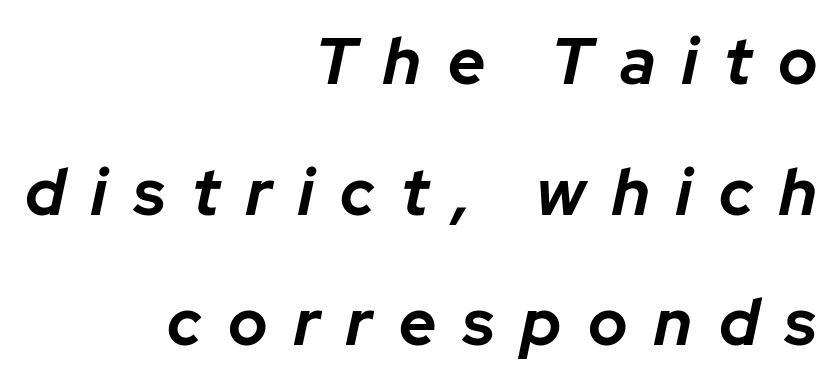
{"italic": "yes", "lean": "right", "slant_degrees": 12, "bold": "yes", "weight": "bold", "width": "normal", "stroke_contrast": "low", "x_height": "medium", "monospaced": "no", "underline": "no", "align": "right", "line_spacing": "loose", "line_spacing_ratio": 2.01, "letter_spacing": "wide", "letter_spacing_em": 0.41, "glyph_px": 65}
